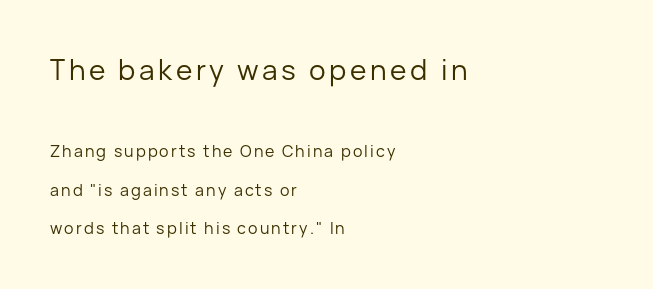
The letters stand upright; this is a roman face. The face used here is a sans, in the tradition of grotesques and geometrics. Nobody drew a line under any word here. In terms of leading, this rendering errs on the spacious side.
